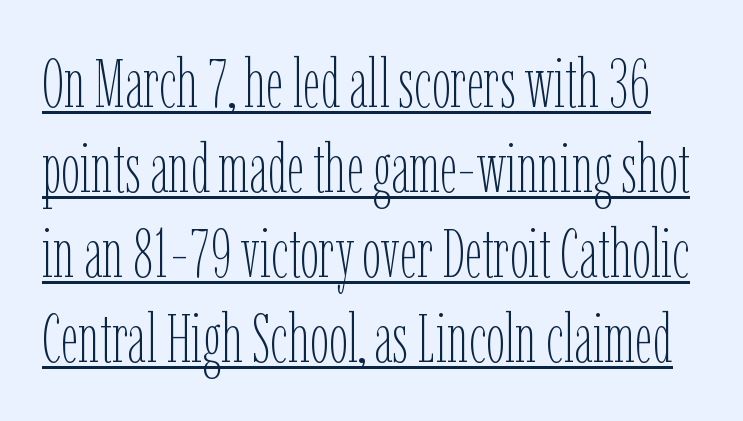
Q: Is the text bold? A: No.
Q: Is the text italic (slanted)? A: No, it is upright.
Q: Is the text underlined? A: Yes.
Q: Is the spacing between letters normal or unusually wide? A: Normal.
Q: Is the spacing between lines tight, normal or loose? A: Normal.
Q: Width (condensed, normal, or wide)? A: Condensed.
Q: Stroke contrast? A: Low.
Q: x-height? A: Medium.
Q: Monospaced? A: No.
